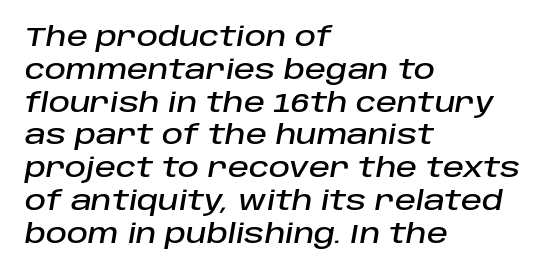
The rag falls on the right side of this text block. Quick note: italic. The tracking reads as untouched default to a designer's eye. A normal amount of white space separates one row of letters from the next. Nobody drew a line under any word here.
